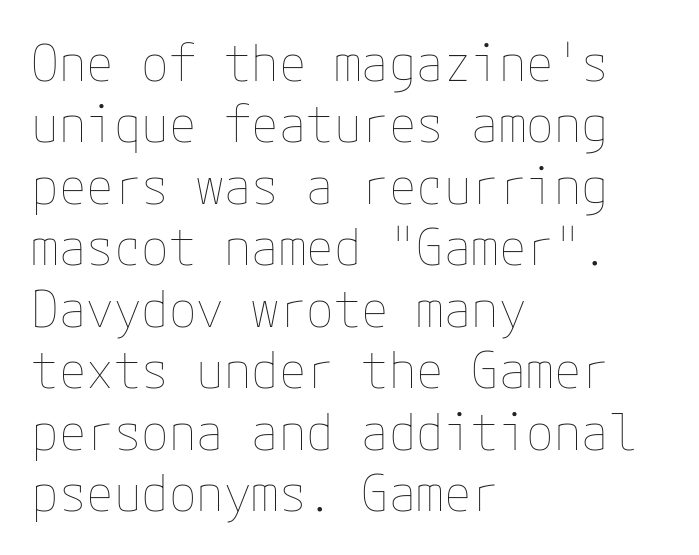
Caption: face not bold, strokes unweighted. The specimen reads as upright at a glance. Check under the words: just untouched page. Characters follow at the spacing the type designer built in. The lines in this sample share a left origin and differ only in where they stop.
